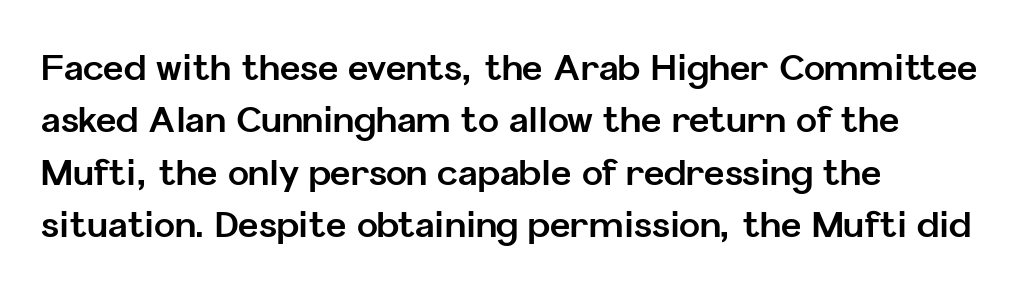
The passage is arranged the way most books set body copy — flush left. The space beneath each line is pristine and unruled. Are there feet on the stems? There aren't — it's a sans. There is no visible air inserted between adjacent glyphs. Nope, not italic — everything's standing straight. Note the varied advance widths — an 'i' is clearly narrower than an 'm'.
